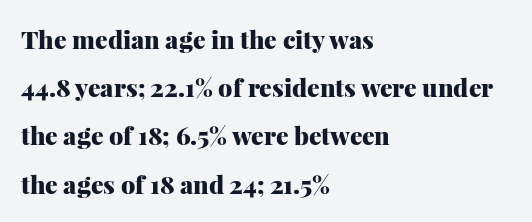
Q: Is the text bold? A: Yes.
Q: Is the text italic (slanted)? A: No, it is upright.
Q: Is the text underlined? A: No.
Q: How is the paragraph aligned? A: Left-aligned.
Q: Is the spacing between letters normal or unusually wide? A: Normal.
Q: Is the spacing between lines tight, normal or loose? A: Loose.
